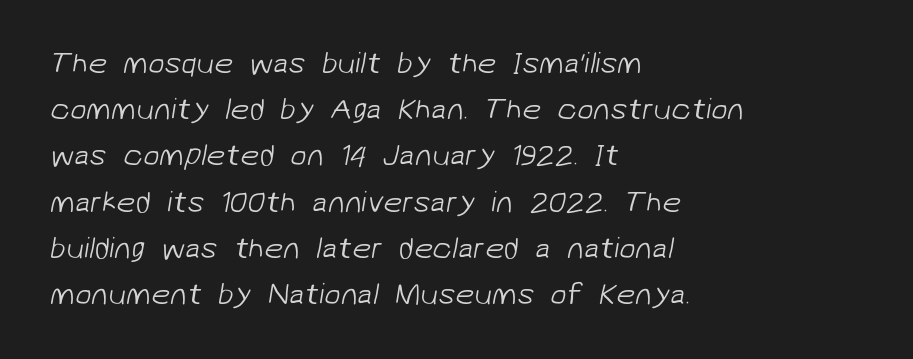
{"serif": "no", "bold": "no", "weight": "light", "width": "normal", "stroke_contrast": "low", "x_height": "medium", "monospaced": "no", "underline": "no", "align": "left", "line_spacing": "normal", "line_spacing_ratio": 1.54, "letter_spacing": "normal", "letter_spacing_em": 0.0, "glyph_px": 30}
